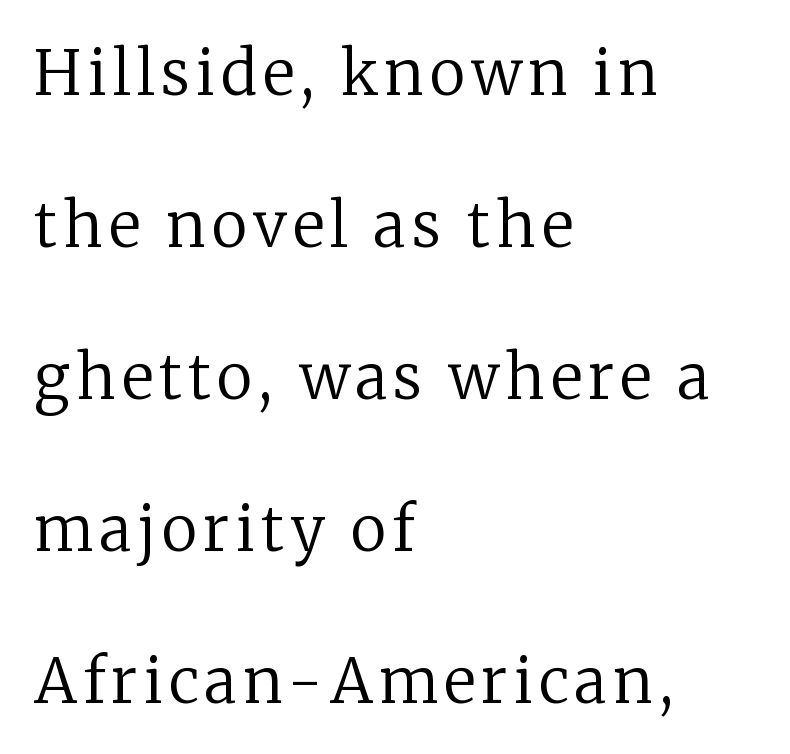
{"serif": "yes", "italic": "no", "bold": "no", "weight": "regular", "width": "normal", "stroke_contrast": "low", "x_height": "medium", "monospaced": "no", "underline": "no", "align": "left", "line_spacing": "loose", "line_spacing_ratio": 2.49, "glyph_px": 61}
